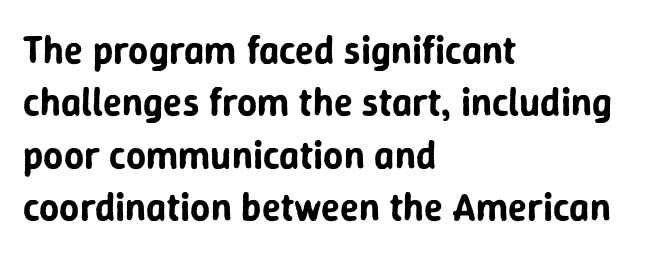
{"serif": "no", "italic": "no", "width": "normal", "stroke_contrast": "low", "x_height": "medium", "monospaced": "no", "underline": "no", "align": "left", "line_spacing": "normal", "line_spacing_ratio": 1.34, "letter_spacing": "normal", "letter_spacing_em": 0.0, "glyph_px": 39}
